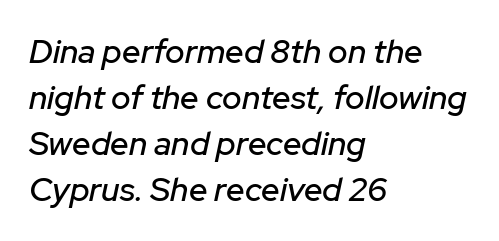
The image shows 33 px text type, italic (leaning right); set left-aligned, normal line spacing (1.39x), normal letter spacing, not underlined; low stroke contrast and a medium x-height.
